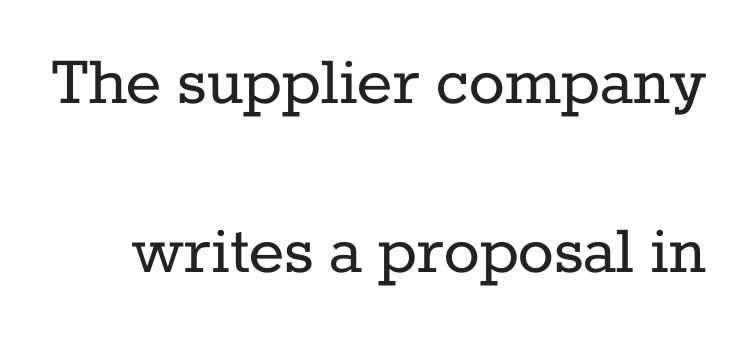
Q: Is the text bold? A: No.
Q: Is the text italic (slanted)? A: No, it is upright.
Q: Is the typeface a serif or a sans-serif typeface? A: Serif.
Q: Is the text underlined? A: No.
Q: Is the spacing between letters normal or unusually wide? A: Normal.
Q: Is the spacing between lines tight, normal or loose? A: Loose.
Q: Width (condensed, normal, or wide)? A: Normal.
Q: Stroke contrast? A: Low.
Q: x-height? A: Medium.
Q: Monospaced? A: No.
